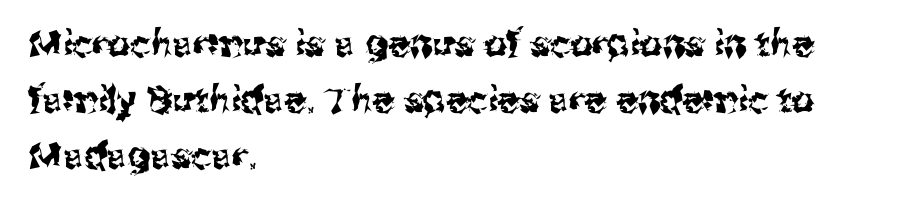
Grotesque or geometric, the face here clearly has no serifs. The paragraph has a hard left edge and a soft right edge. The string is rendered with underlining switched off. Reading down the column, the eye jumps a familiar distance to each next line.
